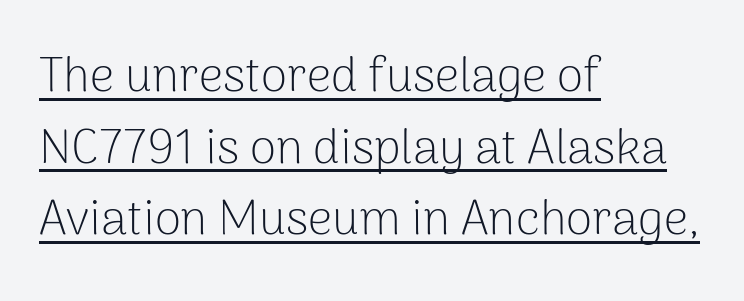
{"serif": "no", "italic": "no", "bold": "no", "weight": "light", "width": "normal", "stroke_contrast": "low", "x_height": "medium", "monospaced": "no", "underline": "yes", "align": "left", "line_spacing": "normal", "line_spacing_ratio": 1.49, "letter_spacing": "normal", "letter_spacing_em": 0.0, "glyph_px": 48}
